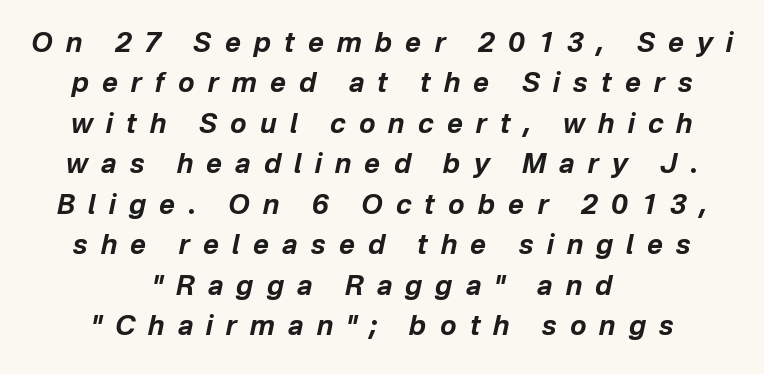
{"italic": "yes", "lean": "right", "slant_degrees": 12, "bold": "yes", "underline": "no", "align": "center", "line_spacing": "normal", "line_spacing_ratio": 1.5, "letter_spacing": "wide", "letter_spacing_em": 0.49, "glyph_px": 27}
